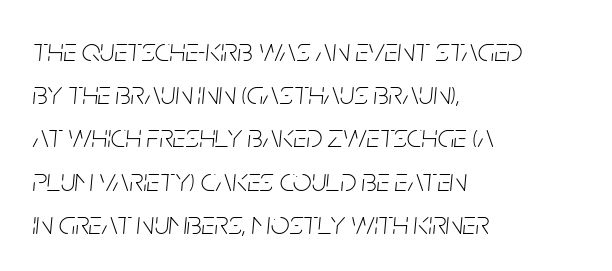
{"italic": "yes", "lean": "right", "slant_degrees": 5, "bold": "no", "weight": "thin", "width": "condensed", "stroke_contrast": "low", "x_height": "large", "monospaced": "no", "underline": "no", "align": "left", "line_spacing": "normal", "line_spacing_ratio": 1.31, "letter_spacing": "normal", "letter_spacing_em": 0.0, "glyph_px": 33}
